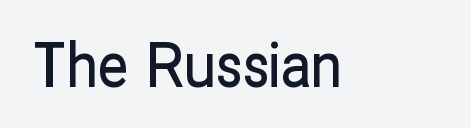
Q: Is the text italic (slanted)? A: No, it is upright.
Q: Is the typeface a serif or a sans-serif typeface? A: Sans-serif.
Q: Is the text underlined? A: No.
Q: Is the spacing between letters normal or unusually wide? A: Normal.
Q: Width (condensed, normal, or wide)? A: Condensed.
Q: Stroke contrast? A: Low.
Q: x-height? A: Medium.
Q: Monospaced? A: No.
